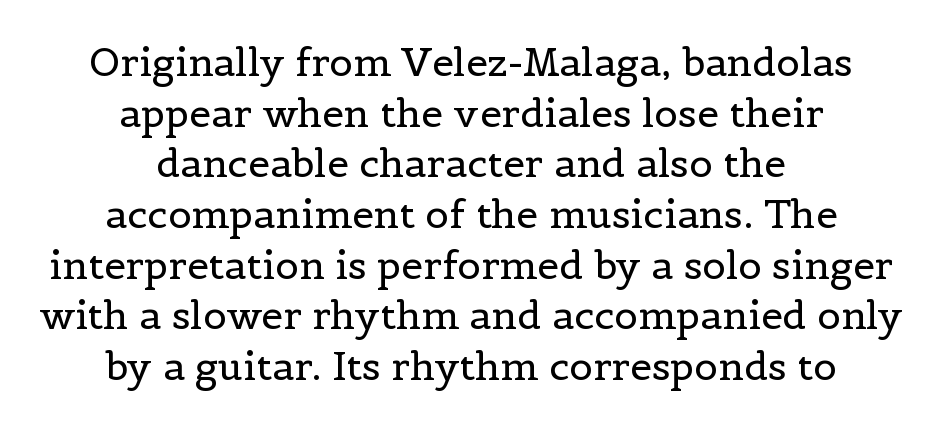
Caption: face not bold, strokes unweighted. Both edges are ragged and mirror each other, which tells us the setting is centered. No extra tracking has been applied to these lines. Every character sits straight up, as roman type does. The zone under the glyphs is completely vacant.
